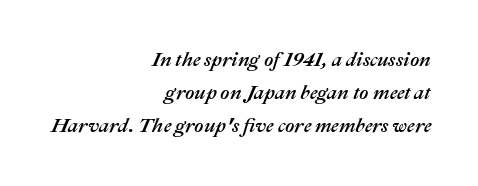
The compositor pushed each line to the right boundary. Summary of vertical rhythm: regular, with standard interline spacing. The specimen omits any rule beneath the text block's lines. The glyphs look as if they've been sheared to an angle. How are the letters spaced? Ordinarily, with no added tracking.
